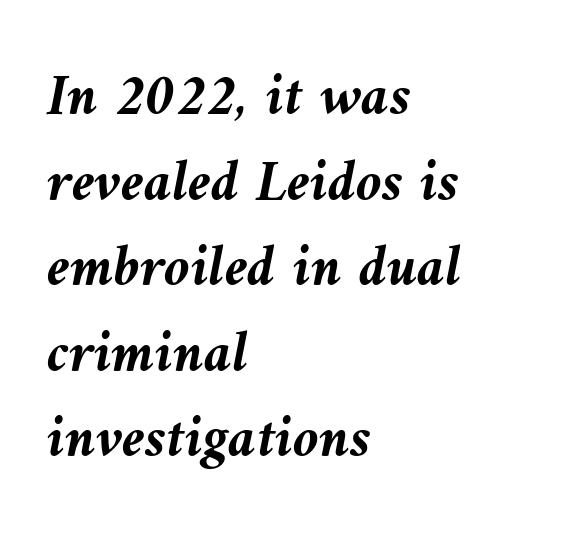
The image shows 59 px semibold type, italic (leaning left); set left-aligned, normal line spacing (1.45x), normal letter spacing, not underlined; medium stroke contrast and a medium x-height.
